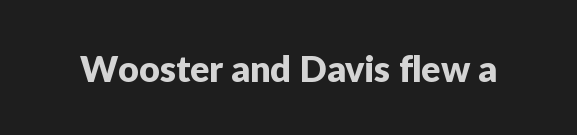
The image shows 36 px sans-serif type, upright; set normal letter spacing, not underlined; low stroke contrast and a medium x-height.
